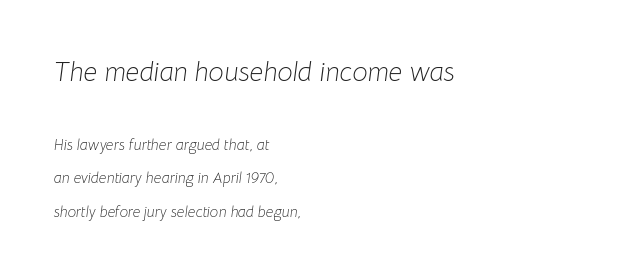
Q: Is the text bold? A: No.
Q: Is the text italic (slanted)? A: Yes, it leans right by about 8 degrees.
Q: Is the text underlined? A: No.
Q: How is the paragraph aligned? A: Left-aligned.
Q: Is the spacing between letters normal or unusually wide? A: Normal.
Q: Is the spacing between lines tight, normal or loose? A: Loose.
Q: Which block of text is set in a larger size, the first (top) or the second (bottom)? A: The first (top) one.
